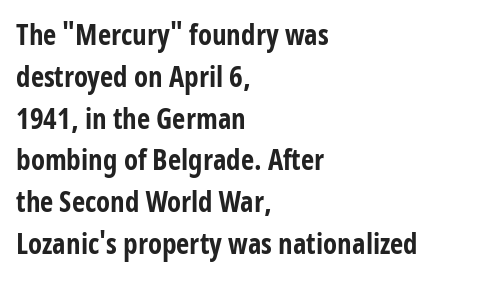
The font's upright variant was chosen for this text. Every letter is thick-stroked: bold, no question. Leading: standard. The line texture is even and compact thanks to regular tracking. These lines are rendered in a variable-pitch font.
